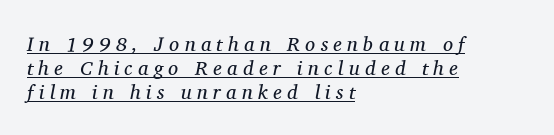
Layout note: lines flush left. A light-to-regular cut is what we see here. The horizontal fit of the characters is loose and conspicuously gappy. You can tell it's italic because the verticals aren't actually vertical. A rule runs beneath these lines of type.
